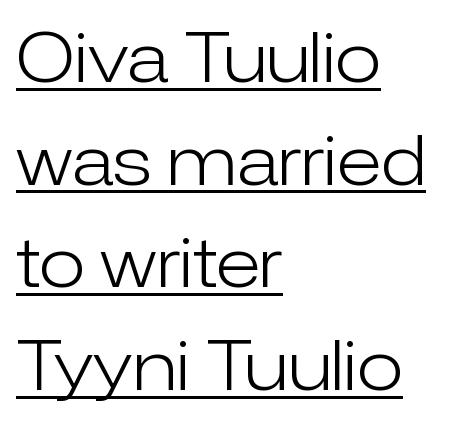
Q: Is the text bold? A: No.
Q: Is the text italic (slanted)? A: No, it is upright.
Q: Is the typeface a serif or a sans-serif typeface? A: Sans-serif.
Q: Is the text underlined? A: Yes.
Q: How is the paragraph aligned? A: Left-aligned.
Q: Is the spacing between letters normal or unusually wide? A: Normal.
Q: Is the spacing between lines tight, normal or loose? A: Normal.
Q: Width (condensed, normal, or wide)? A: Normal.
Q: Stroke contrast? A: Low.
Q: x-height? A: Medium.
Q: Monospaced? A: No.
